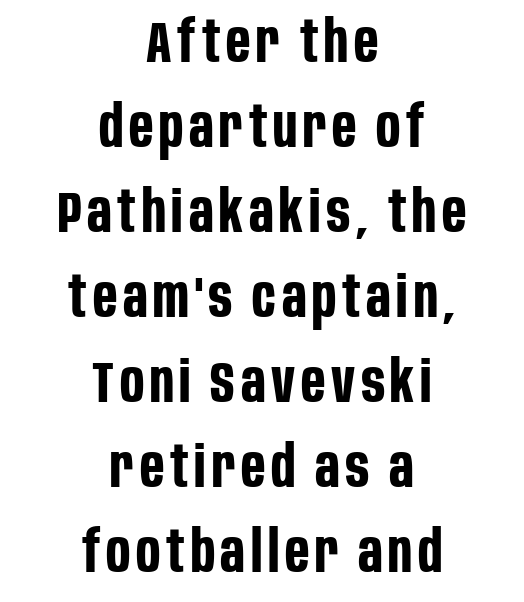
{"serif": "no", "italic": "no", "bold": "yes", "weight": "bold", "width": "condensed", "stroke_contrast": "low", "x_height": "large", "monospaced": "no", "underline": "no", "align": "center", "line_spacing": "normal", "line_spacing_ratio": 1.49, "glyph_px": 57}
